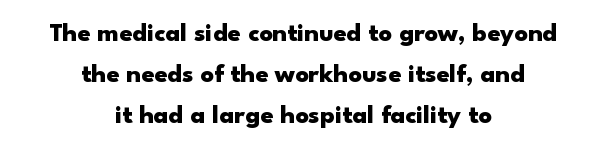
{"italic": "no", "bold": "yes", "underline": "no", "align": "center", "line_spacing": "normal", "line_spacing_ratio": 1.58, "letter_spacing": "normal", "letter_spacing_em": 0.0, "glyph_px": 26}
